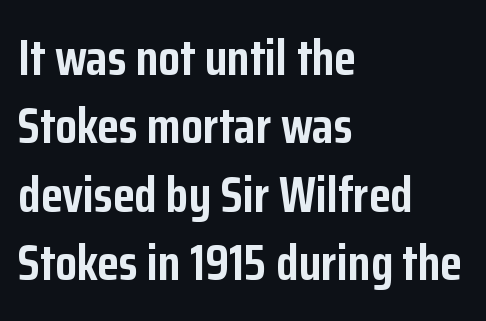
Default kerning and tracking; the words read as compact shapes. Casual observation: everything's shoved over to the left. The passage shown is emphatically bold. Rule under the text: the space is simply empty.
